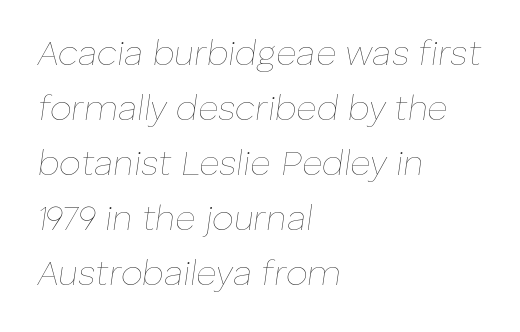
The space directly below the letters is spotless. These lines are rendered in a variable-pitch font. The compositor pushed each line to the left boundary. This is oblique type, the kind used for emphasis or titles.
